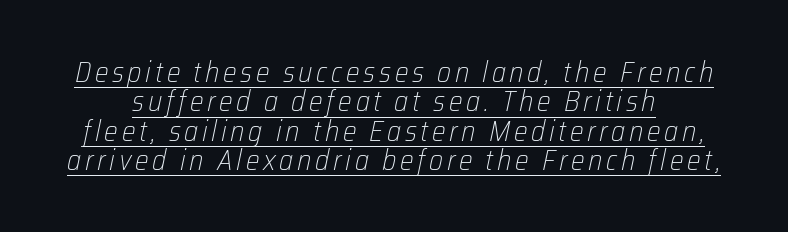
Underlining? Definitely there. The typesetting does not lean heavy: it is not bold. A typesetter would call this proportional, since set widths differ per character. Quick note: interline space is minimal. Every character sits at an angle, as italics do.
